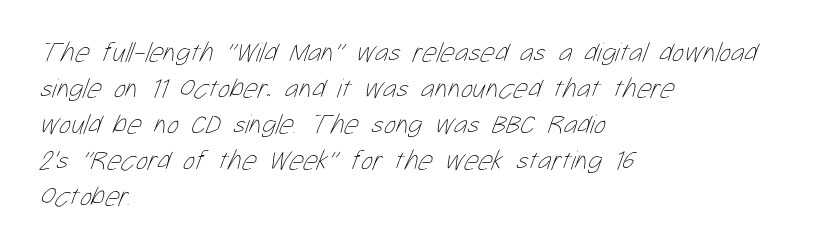
{"bold": "no", "weight": "thin", "width": "condensed", "stroke_contrast": "low", "x_height": "medium", "monospaced": "no", "underline": "no", "align": "left", "line_spacing": "normal", "line_spacing_ratio": 1.29, "letter_spacing": "normal", "letter_spacing_em": 0.0, "glyph_px": 28}
